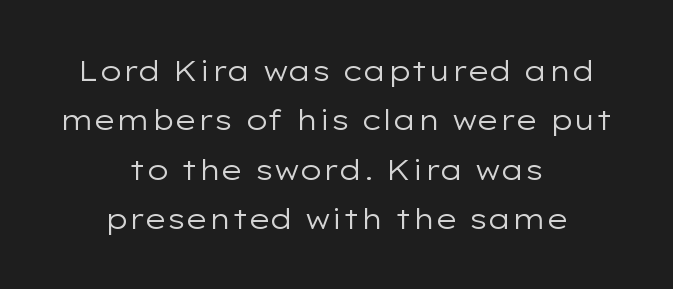
{"serif": "no", "italic": "no", "bold": "no", "weight": "regular", "width": "wide", "stroke_contrast": "low", "x_height": "medium", "monospaced": "no", "underline": "no", "align": "center", "line_spacing_ratio": 1.76, "letter_spacing": "normal", "letter_spacing_em": 0.0, "glyph_px": 28}
